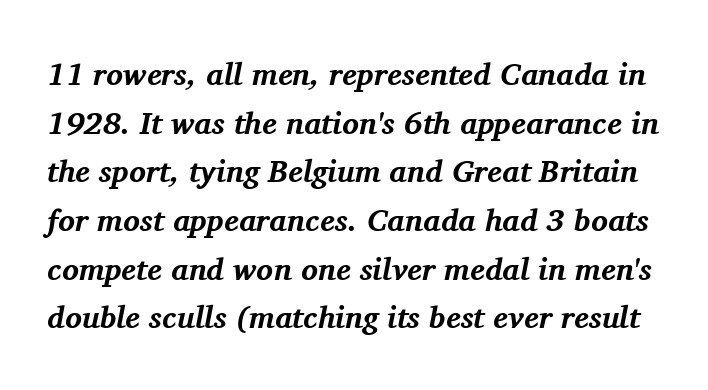
The image shows 31 px bold serif type, italic (leaning right); set normal line spacing (1.57x), normal letter spacing, not underlined; medium stroke contrast and a medium x-height.
